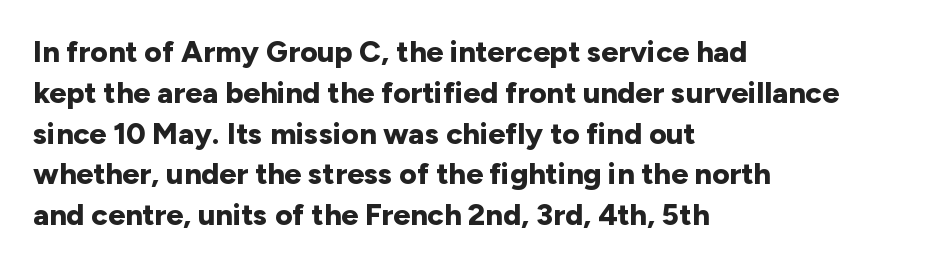
Default kerning and tracking; the words read as compact shapes. You could not count columns in this text — the font is proportionally spaced. The type sits square on the baseline with zero lean. Notice how descenders clear the ascenders below comfortably — that's standard leading.
